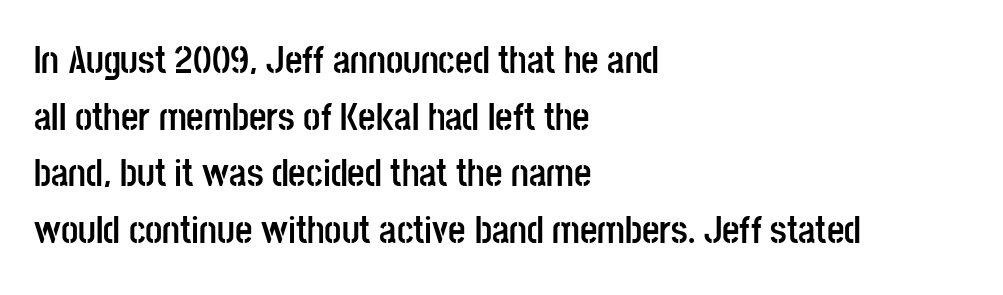
Q: Is the text bold? A: Yes.
Q: Is the text italic (slanted)? A: No, it is upright.
Q: Is the typeface a serif or a sans-serif typeface? A: Sans-serif.
Q: Is the text underlined? A: No.
Q: How is the paragraph aligned? A: Left-aligned.
Q: Is the spacing between letters normal or unusually wide? A: Normal.
Q: Is the spacing between lines tight, normal or loose? A: Normal.
Q: Width (condensed, normal, or wide)? A: Condensed.
Q: Stroke contrast? A: Low.
Q: x-height? A: Large.
Q: Monospaced? A: No.
